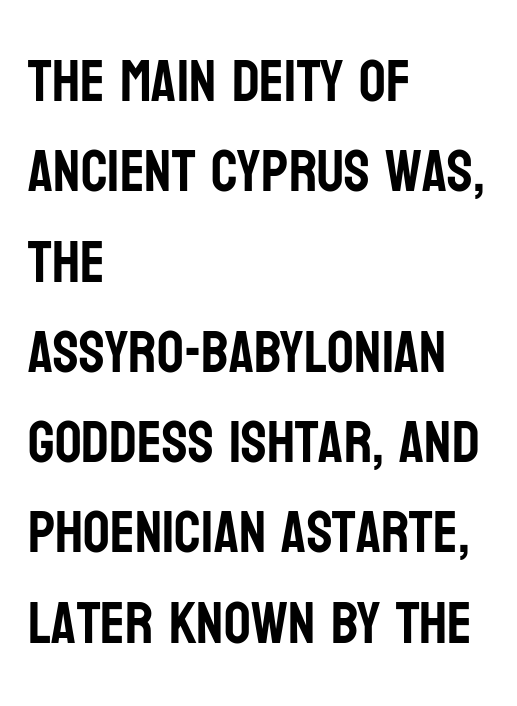
Q: Is the text italic (slanted)? A: No, it is upright.
Q: Is the typeface a serif or a sans-serif typeface? A: Sans-serif.
Q: Is the text underlined? A: No.
Q: How is the paragraph aligned? A: Left-aligned.
Q: Is the spacing between letters normal or unusually wide? A: Normal.
Q: Is the spacing between lines tight, normal or loose? A: Normal.
Q: Width (condensed, normal, or wide)? A: Condensed.
Q: Stroke contrast? A: Low.
Q: x-height? A: Large.
Q: Monospaced? A: No.
